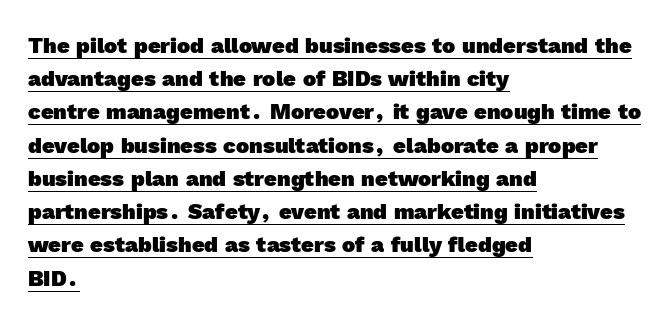
Typeset ragged right — the left edge is the straight one. Short note: letters normally spaced. Reading down the column, the eye jumps a familiar distance to each next line. I'd describe the lettering as bold — thick and assertive. The string is rendered with underlining switched on.
